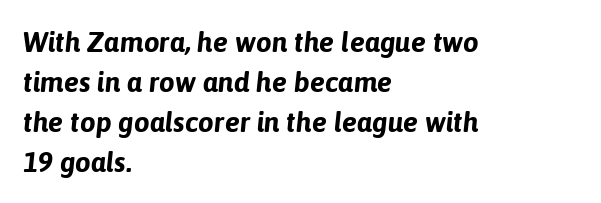
Q: Is the text bold? A: Yes.
Q: Is the text italic (slanted)? A: Yes, it leans right by about 6 degrees.
Q: Is the text underlined? A: No.
Q: How is the paragraph aligned? A: Left-aligned.
Q: Is the spacing between letters normal or unusually wide? A: Normal.
Q: Is the spacing between lines tight, normal or loose? A: Normal.
Q: Width (condensed, normal, or wide)? A: Normal.
Q: Stroke contrast? A: Low.
Q: x-height? A: Medium.
Q: Monospaced? A: No.
